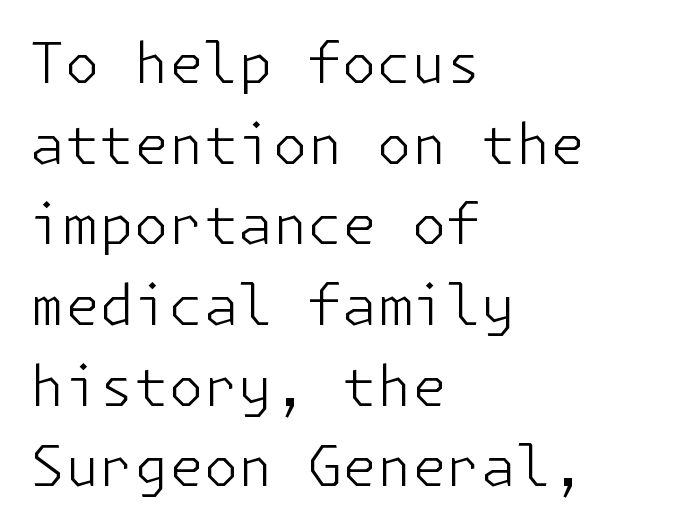
The image shows 56 px light sans-serif type, upright; set left-aligned, normal line spacing (1.44x), normal letter spacing, not underlined; low stroke contrast and a medium x-height.
